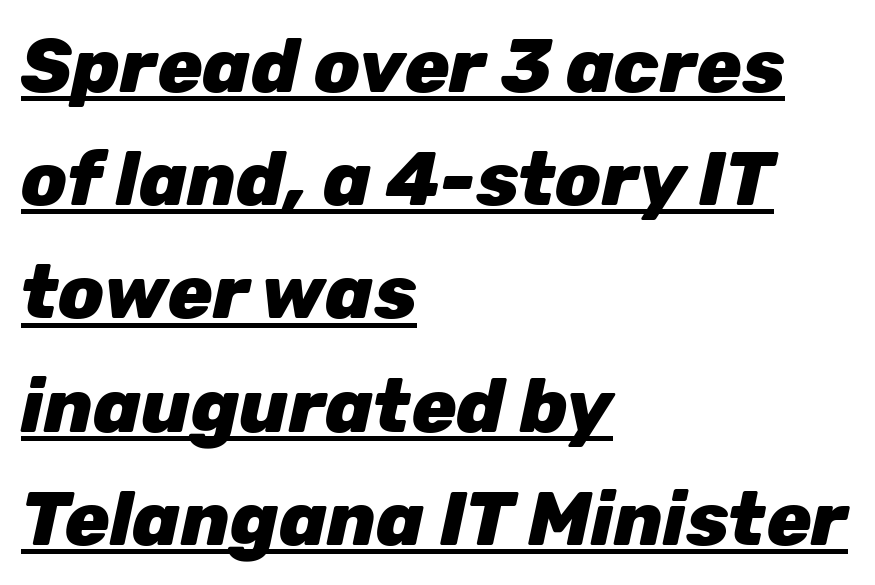
{"italic": "yes", "lean": "right", "slant_degrees": 12, "bold": "yes", "weight": "heavy", "width": "normal", "stroke_contrast": "low", "x_height": "medium", "monospaced": "no", "underline": "yes", "align": "left", "line_spacing": "normal", "line_spacing_ratio": 1.51, "letter_spacing": "normal", "letter_spacing_em": 0.0, "glyph_px": 75}
